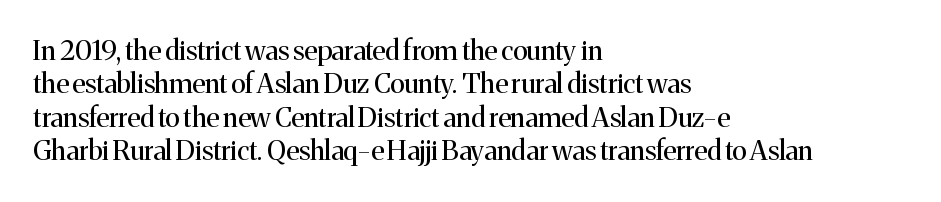
The image shows 27 px text type, upright; set left-aligned, line spacing 1.24x, normal letter spacing, not underlined.
